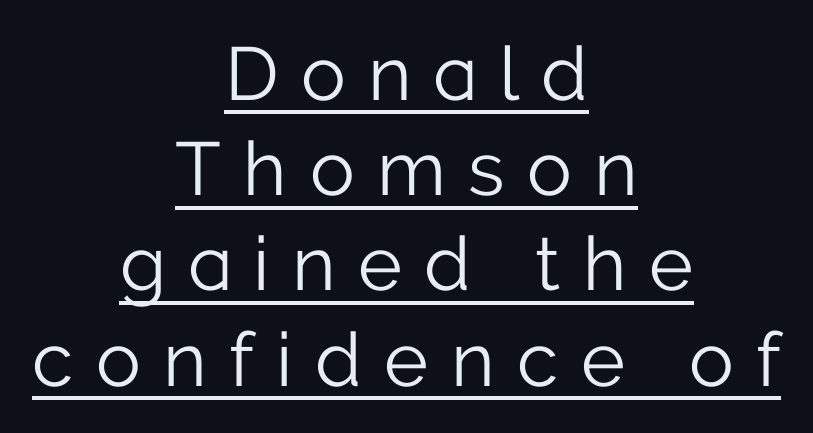
{"serif": "no", "italic": "no", "bold": "no", "weight": "light", "width": "normal", "stroke_contrast": "low", "x_height": "medium", "monospaced": "no", "underline": "yes", "align": "center", "line_spacing": "normal", "line_spacing_ratio": 1.27, "letter_spacing": "wide", "letter_spacing_em": 0.3, "glyph_px": 75}
